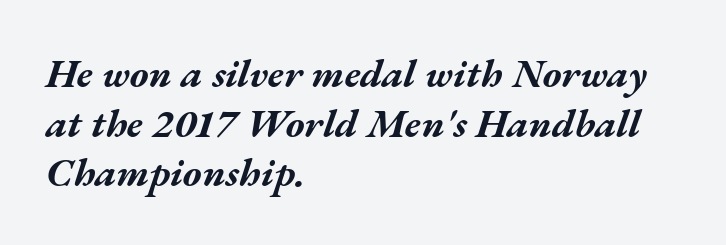
{"italic": "yes", "lean": "right", "slant_degrees": 17, "bold": "yes", "weight": "bold", "width": "wide", "stroke_contrast": "medium", "x_height": "medium", "monospaced": "no", "underline": "no", "align": "left", "line_spacing_ratio": 1.24, "letter_spacing": "normal", "letter_spacing_em": 0.0, "glyph_px": 40}
